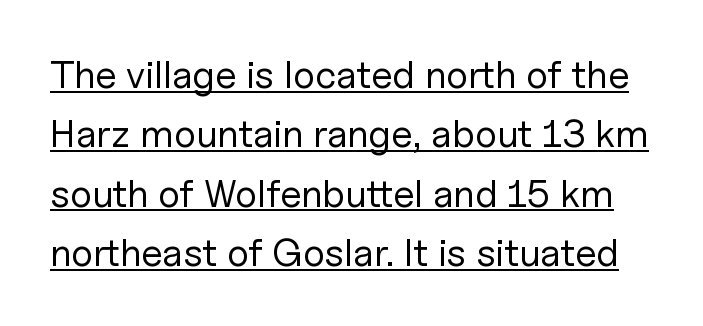
The image shows 39 px regular-weight sans-serif type, upright; set normal line spacing (1.52x), normal letter spacing, underlined; low stroke contrast and a medium x-height.
